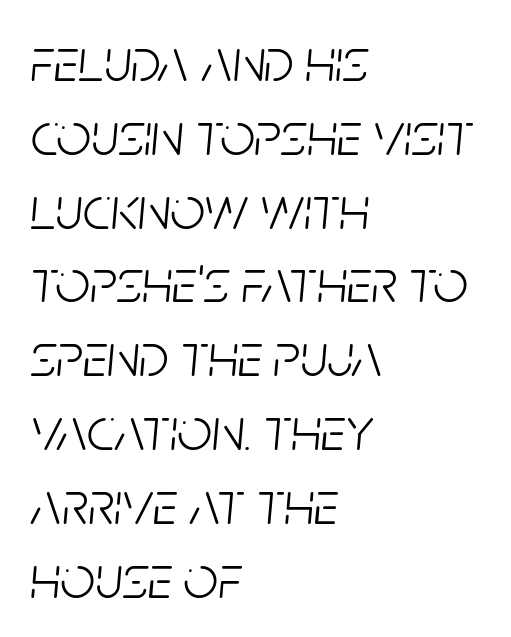
{"italic": "yes", "lean": "right", "slant_degrees": 5, "bold": "no", "weight": "light", "width": "condensed", "stroke_contrast": "low", "x_height": "large", "monospaced": "no", "underline": "no", "align": "left", "line_spacing_ratio": 1.21, "letter_spacing": "normal", "letter_spacing_em": 0.0, "glyph_px": 61}
